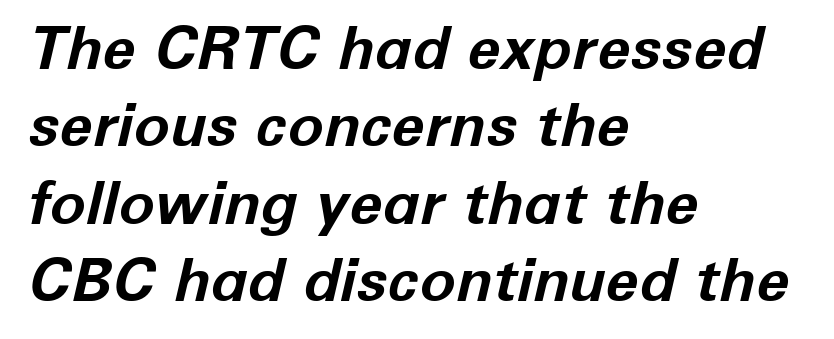
{"italic": "yes", "lean": "right", "slant_degrees": 12, "bold": "yes", "weight": "bold", "width": "normal", "stroke_contrast": "low", "x_height": "medium", "monospaced": "no", "underline": "no", "align": "left", "line_spacing": "normal", "line_spacing_ratio": 1.29, "letter_spacing": "normal", "letter_spacing_em": 0.0, "glyph_px": 60}
